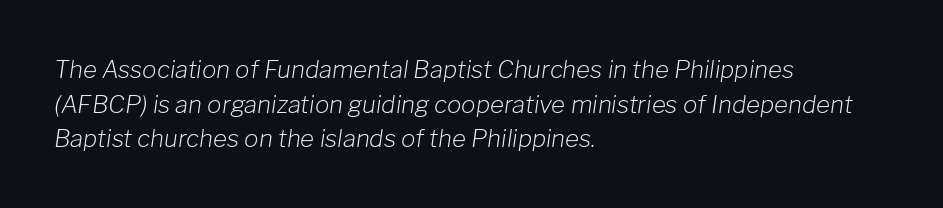
The image shows 24 px text type, italic (leaning right); set left-aligned, normal line spacing (1.44x), normal letter spacing, not underlined.
